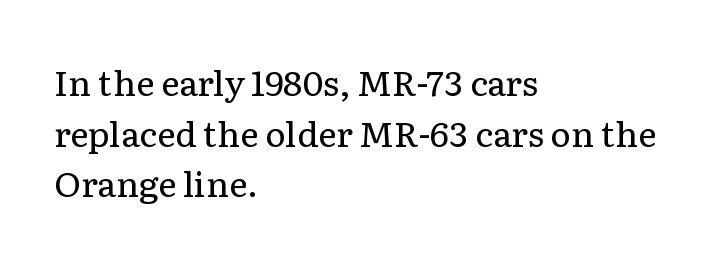
{"serif": "yes", "italic": "no", "bold": "no", "weight": "regular", "width": "normal", "stroke_contrast": "low", "x_height": "medium", "monospaced": "no", "underline": "no", "align": "left", "line_spacing": "normal", "line_spacing_ratio": 1.45, "letter_spacing": "normal", "letter_spacing_em": 0.0, "glyph_px": 35}
